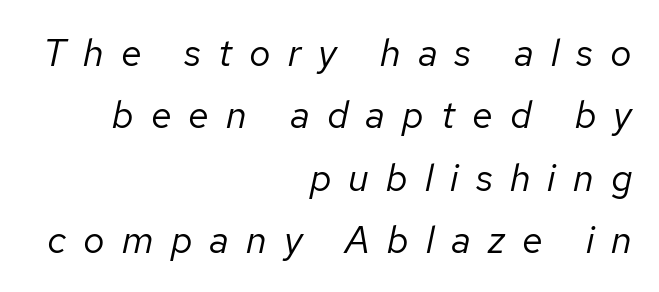
Spacing between characters has been opened up far beyond the box default. Check under the words: just untouched page. Compared with a flush-left layout, this one pins lines to the opposite, right side. These glyphs show unthickened strokes, regular width or finer. Designer's note — italics engaged. A typesetter would call this proportional, since set widths differ per character.
